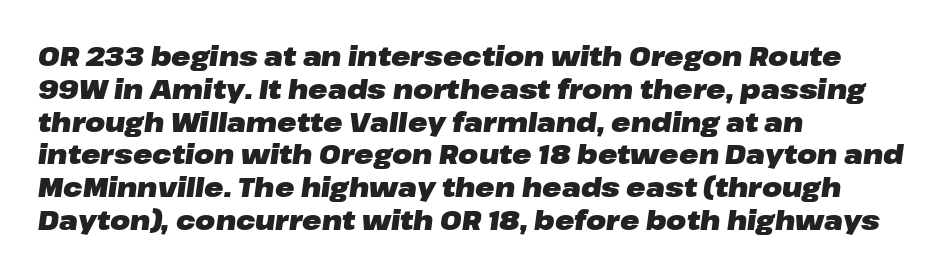
Q: Is the text bold? A: Yes.
Q: Is the text italic (slanted)? A: Yes, it leans right by about 8 degrees.
Q: Is the text underlined? A: No.
Q: How is the paragraph aligned? A: Left-aligned.
Q: Is the spacing between letters normal or unusually wide? A: Normal.
Q: Is the spacing between lines tight, normal or loose? A: Normal.
